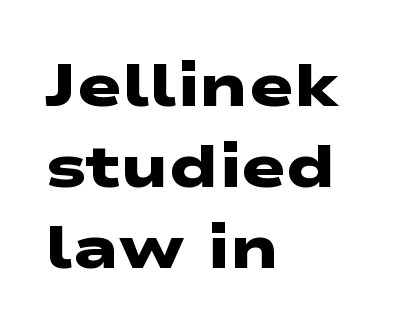
This sample uses plain, unmodified letter spacing. Notice how descenders clear the ascenders below comfortably — that's standard leading. Is this a sans? Yes — the strokes have no serifs. All the whitespace from short lines collects on the right.
